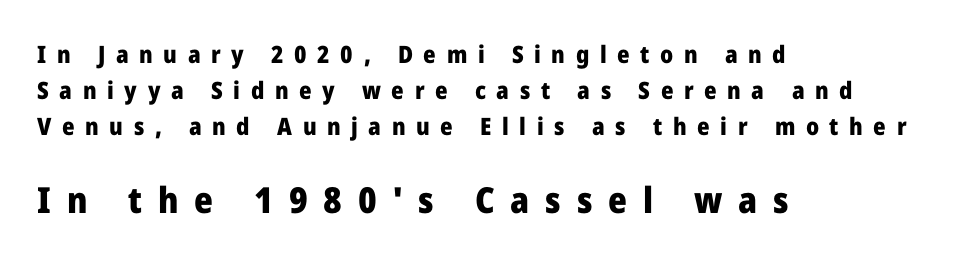
The image shows 36 px heavy sans-serif type, upright; set left-aligned, normal line spacing (1.5x), unusually wide letter spacing (+0.44 em), not underlined; the second (bottom) block is 1.5x larger; low stroke contrast and a medium x-height.
